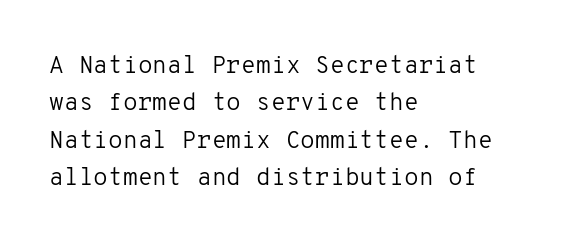
The image shows 24 px text type, upright; set left-aligned, normal line spacing (1.56x), normal letter spacing, not underlined.
